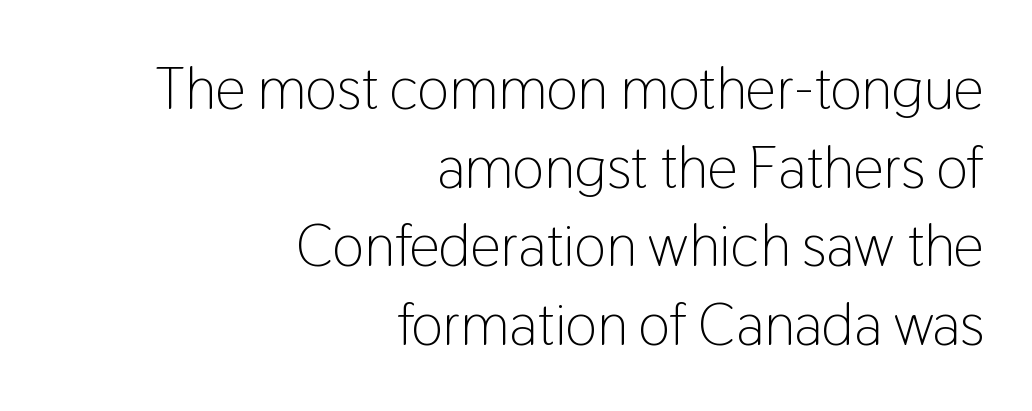
Serif or sans? Sans — the stroke terminals are bare. The tracking reads as untouched default to a designer's eye. The rag falls on the left side of this text block. No italicization has been applied; the sample stays upright.
